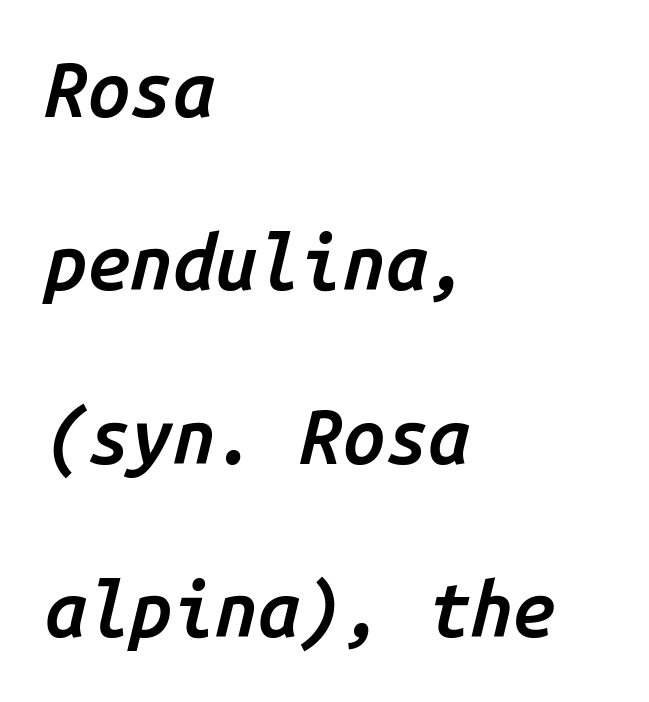
Q: Is the text bold? A: Semi-bold.
Q: Is the text italic (slanted)? A: Yes, it leans right by about 14 degrees.
Q: Is the text underlined? A: No.
Q: How is the paragraph aligned? A: Left-aligned.
Q: Is the spacing between letters normal or unusually wide? A: Normal.
Q: Is the spacing between lines tight, normal or loose? A: Loose.
Q: Width (condensed, normal, or wide)? A: Normal.
Q: Stroke contrast? A: Low.
Q: x-height? A: Medium.
Q: Monospaced? A: Yes.
